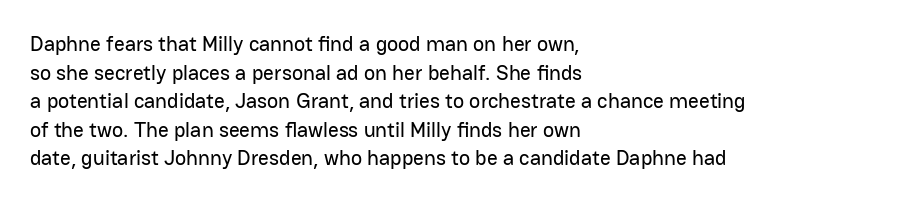
The rendering keeps characters at their native spacing. Does the lettering tilt? It doesn't — this is upright. Descender tails drop into unmarked territory. The lines sit at an ordinary, default distance from one another. One-word summary of the alignment: left.
